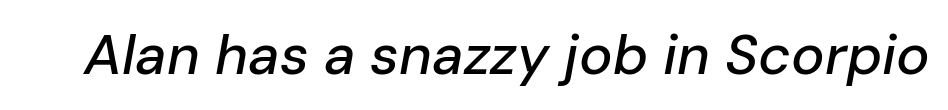
The image shows 56 px text type, italic (leaning right); set normal letter spacing, not underlined; low stroke contrast and a medium x-height.
